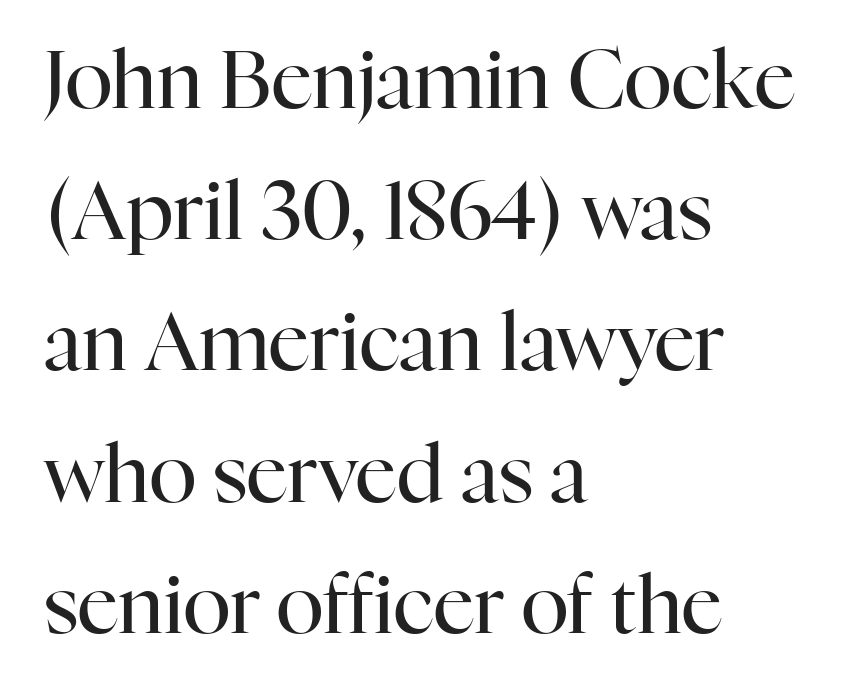
Character widths vary here, with narrow letters taking less room than wide ones. What stands out about the letter spacing? Nothing — it is the standard amount. This sample is left-justified, so line endings fall wherever the words run out. Designer's note — italics off, roman on. Stroke thickness stays within the range of a standard reading face or lighter. The vertical gap from one line to the next is medium.
